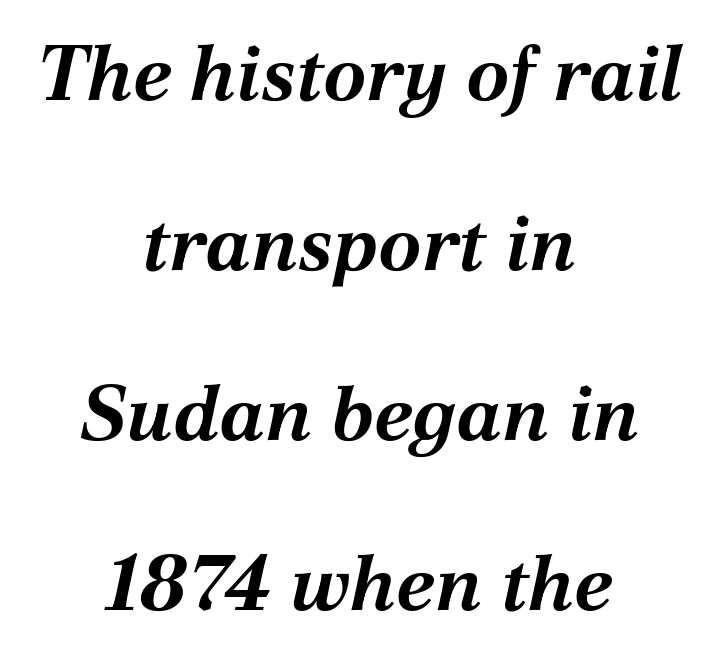
{"italic": "yes", "lean": "right", "slant_degrees": 12, "bold": "yes", "weight": "bold", "width": "normal", "stroke_contrast": "medium", "x_height": "medium", "monospaced": "no", "underline": "no", "align": "center", "line_spacing": "loose", "line_spacing_ratio": 2.18, "letter_spacing": "normal", "letter_spacing_em": 0.0, "glyph_px": 78}
